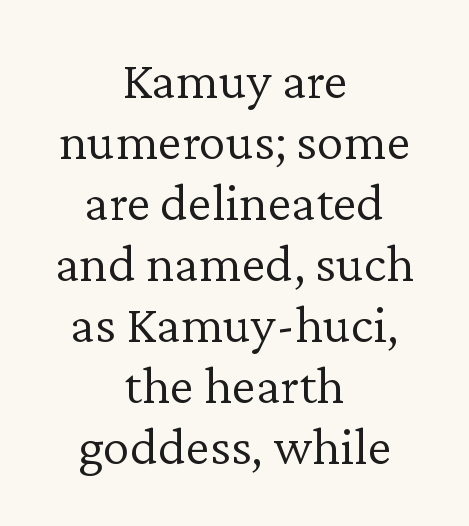
{"serif": "yes", "italic": "no", "bold": "no", "weight": "light", "width": "normal", "stroke_contrast": "low", "x_height": "medium", "monospaced": "no", "underline": "no", "align": "center", "line_spacing": "tight", "line_spacing_ratio": 1.13, "letter_spacing": "normal", "letter_spacing_em": 0.0, "glyph_px": 54}
